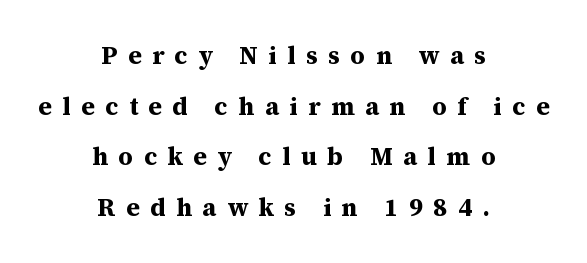
Q: Is the text bold? A: Yes.
Q: Is the text italic (slanted)? A: No, it is upright.
Q: Is the text underlined? A: No.
Q: How is the paragraph aligned? A: Centered.
Q: Is the spacing between letters normal or unusually wide? A: Unusually wide.
Q: Is the spacing between lines tight, normal or loose? A: Loose.
